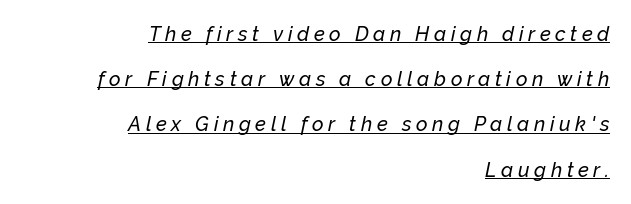
{"italic": "yes", "lean": "right", "slant_degrees": 12, "underline": "yes", "align": "right", "line_spacing": "loose", "line_spacing_ratio": 2.26, "letter_spacing": "wide", "letter_spacing_em": 0.23, "glyph_px": 20}
